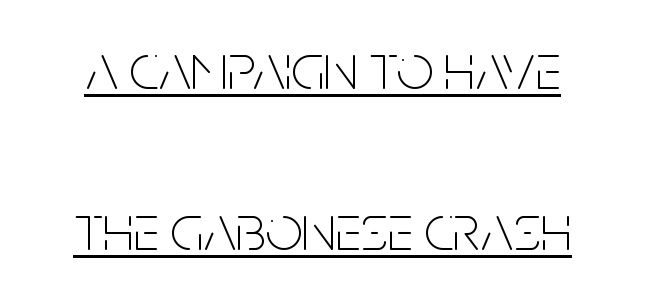
Q: Is the text bold? A: No.
Q: Is the text italic (slanted)? A: No, it is upright.
Q: Is the typeface a serif or a sans-serif typeface? A: Sans-serif.
Q: Is the text underlined? A: Yes.
Q: Is the spacing between letters normal or unusually wide? A: Normal.
Q: Is the spacing between lines tight, normal or loose? A: Loose.
Q: Width (condensed, normal, or wide)? A: Condensed.
Q: Stroke contrast? A: Low.
Q: x-height? A: Large.
Q: Monospaced? A: No.
